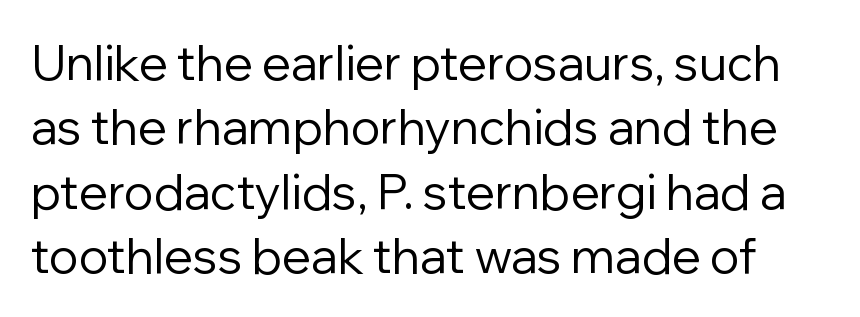
Words appear dense and cohesive because spacing is normal. No italicization has been applied; the sample stays upright. Letters rest on an invisible, unmarked baseline. Vertical spacing — default.
